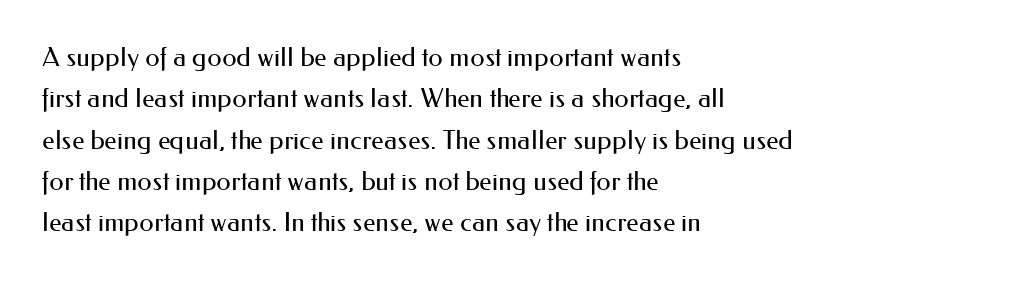
Each stroke keeps to a modest, everyday thickness or less. Whoever set this chose a conventional vertical rhythm. Caption: multi-line text, flush left, ragged right. Underlining? Definitely not there.
